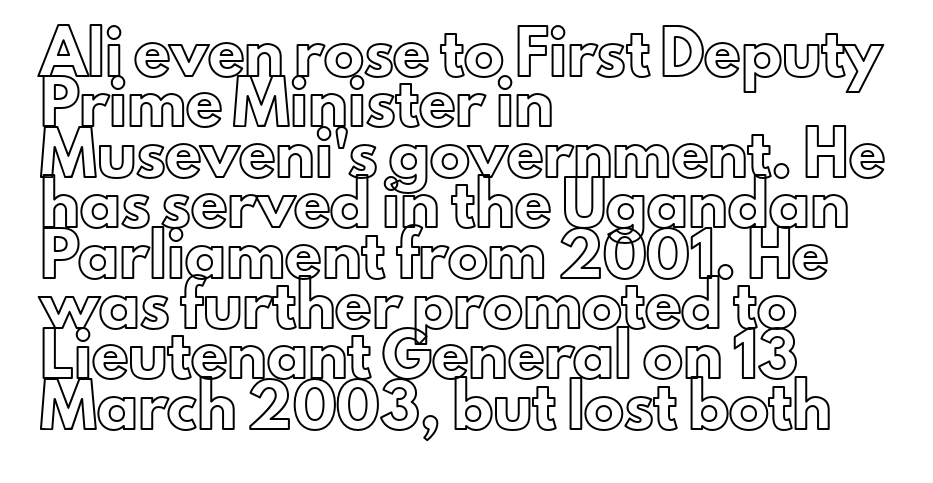
The image shows 40 px text type, upright; set left-aligned, normal line spacing (1.26x), normal letter spacing, not underlined; a small x-height.
